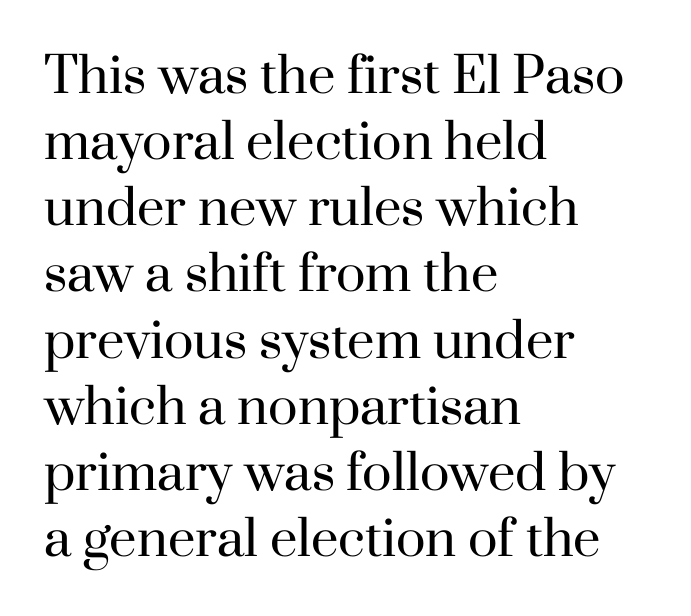
{"serif": "yes", "italic": "no", "bold": "no", "weight": "regular", "width": "normal", "stroke_contrast": "high", "x_height": "small", "monospaced": "no", "underline": "no", "align": "left", "line_spacing": "normal", "line_spacing_ratio": 1.35, "letter_spacing": "normal", "letter_spacing_em": 0.0, "glyph_px": 49}
